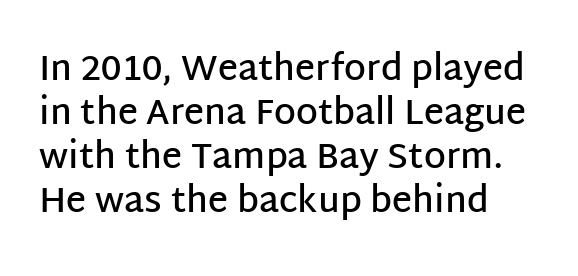
How would I describe the line gaps? Plain and ordinary. Is there any slant? The stems are plumb. Layout note: lines flush left. Tracking here is standard; glyphs follow each other at the usual distance. The face used here is a semibold: visibly heavier than regular, lighter than bold.
